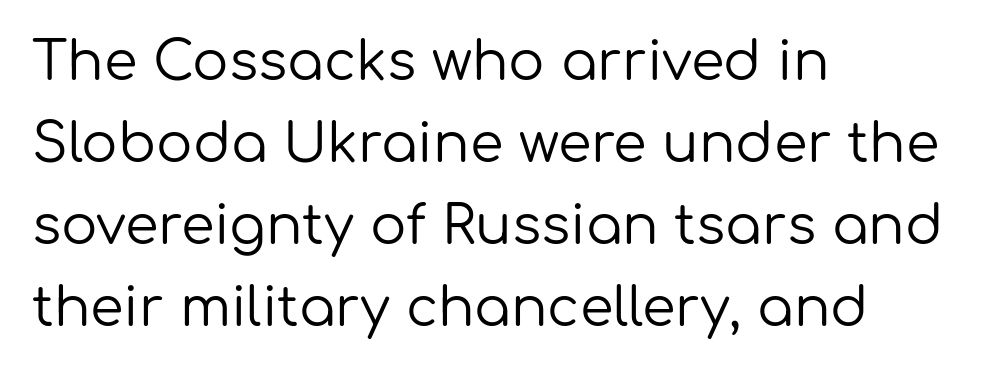
The image shows 54 px regular-weight sans-serif type, upright; set left-aligned, normal line spacing (1.52x), normal letter spacing, not underlined; low stroke contrast and a medium x-height.
